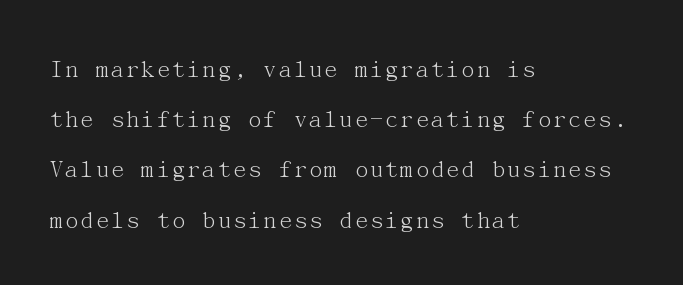
Which margin do the lines hug? The left one — the right edge is uneven. Check the space under the baseline: it is left empty. No extra tracking has been applied to these lines. Characters remain perfectly vertical along every line. These lines stand farther apart than default settings would place them. Compared with a typical body face, this is equally light or lighter still.
